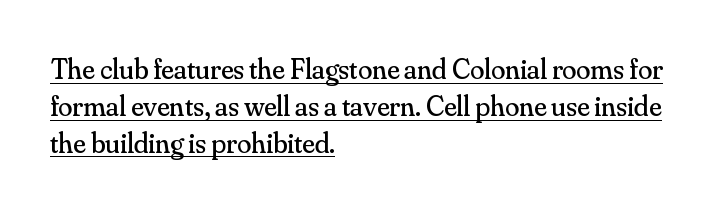
Posture: upright roman. The rendering anchors every line to the left-hand side. The designer went with a serif here, giving each stem small feet. Look at the tracking — it's just the regular setting, nothing added.
